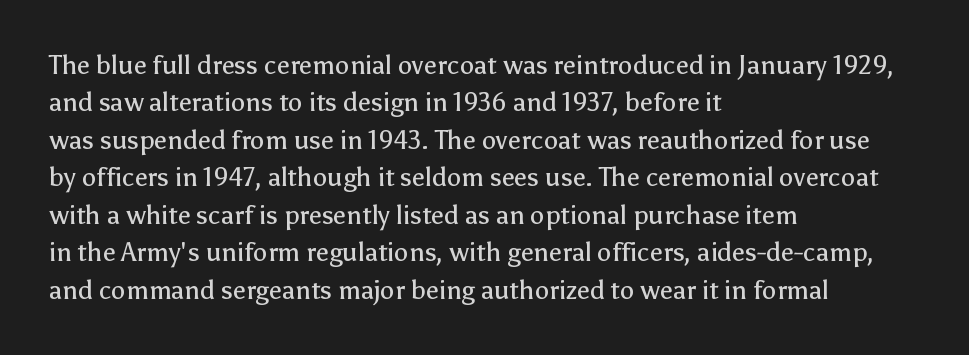
Is the letter spacing exaggerated? No — it looks like the ordinary default. This block has exactly the height ordinary leading produces. This is the regular roman posture of the typeface. Weight: not bold — regular or lighter.
